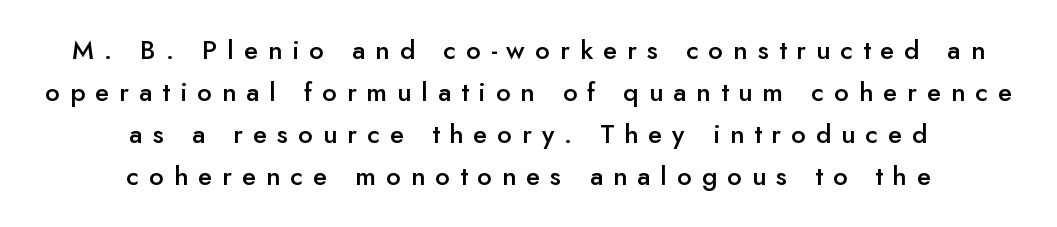
The image shows 26 px text type, upright; set centered, normal line spacing (1.62x), unusually wide letter spacing (+0.39 em), not underlined.
